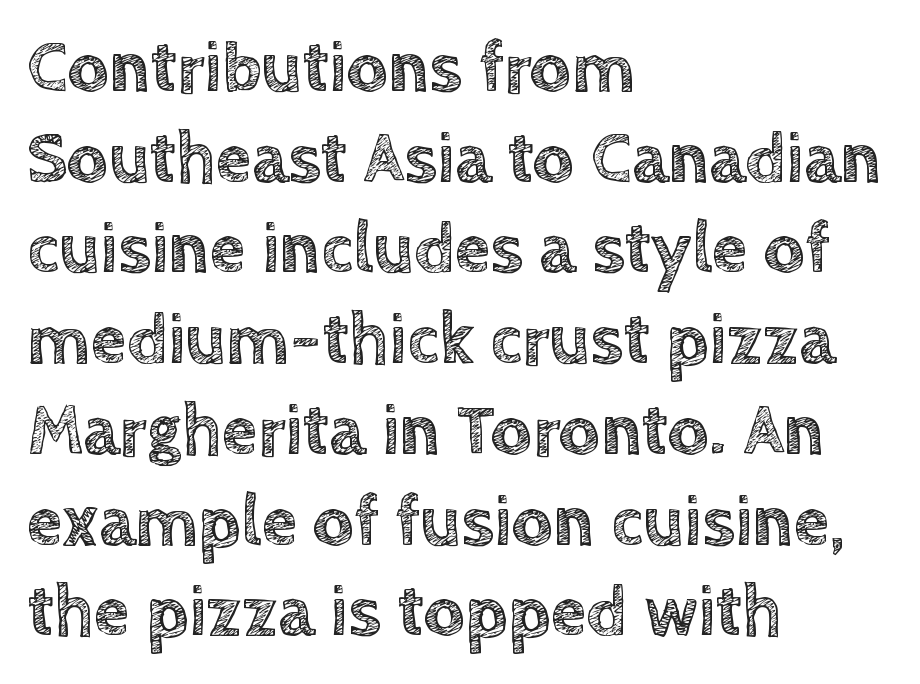
The image shows 72 px text type, upright; set left-aligned, normal line spacing (1.26x), normal letter spacing, not underlined; a large x-height.
